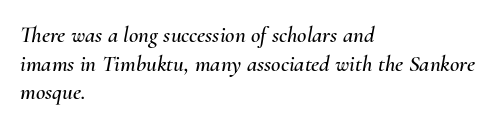
{"italic": "yes", "lean": "right", "slant_degrees": 10, "underline": "no", "align": "left", "line_spacing": "normal", "line_spacing_ratio": 1.25, "letter_spacing": "normal", "letter_spacing_em": 0.0, "glyph_px": 23}
